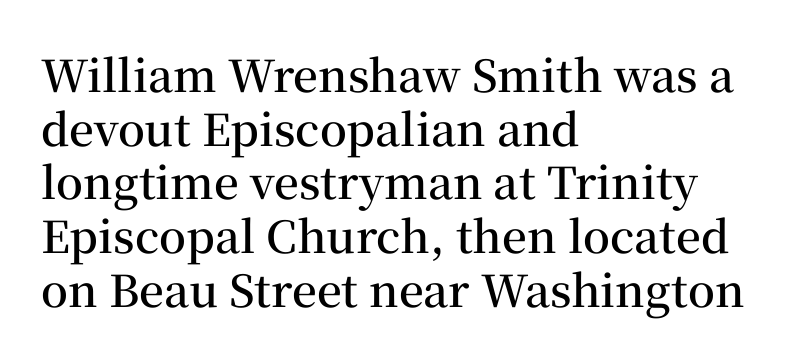
A typesetter would call this zero additional tracking. No word sits above an underline. Visually the block forms a straight wall on the left and a jagged coastline on the right. Note the varied advance widths — an 'i' is clearly narrower than an 'm'. Does the lettering tilt? It doesn't — this is upright. You can tell from the footed stems that serif type was used.
